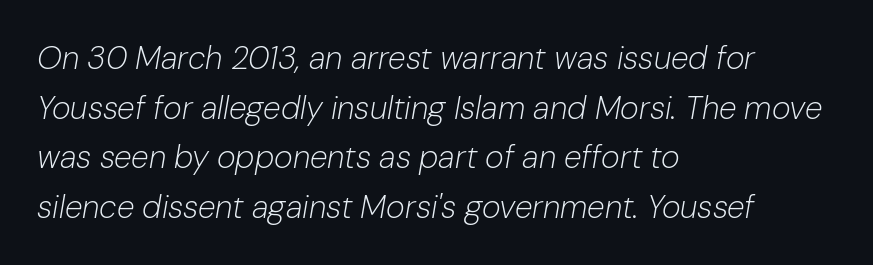
{"italic": "yes", "lean": "right", "slant_degrees": 10, "bold": "no", "weight": "light", "width": "normal", "stroke_contrast": "low", "x_height": "medium", "monospaced": "no", "underline": "no", "align": "left", "line_spacing": "normal", "line_spacing_ratio": 1.55, "letter_spacing": "normal", "letter_spacing_em": 0.0, "glyph_px": 32}
